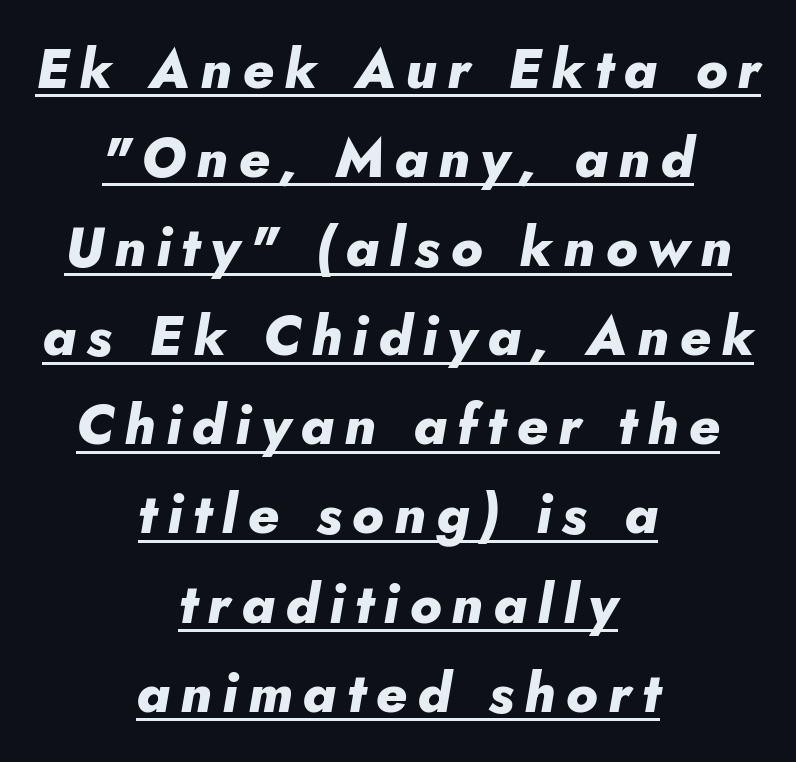
The image shows 55 px heavy type, italic (leaning right); set centered, normal line spacing (1.62x), underlined; low stroke contrast and a small x-height.
